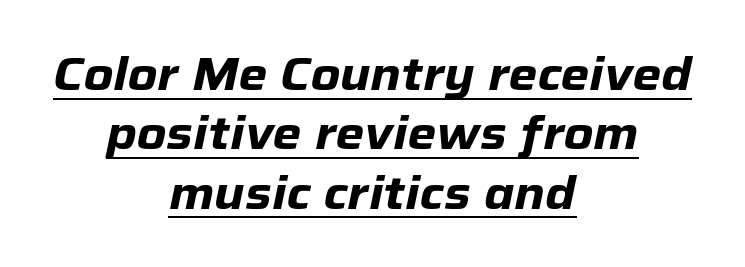
The image shows 46 px heavy type, italic (leaning right); set centered, normal line spacing (1.29x), normal letter spacing, underlined; low stroke contrast and a medium x-height.
